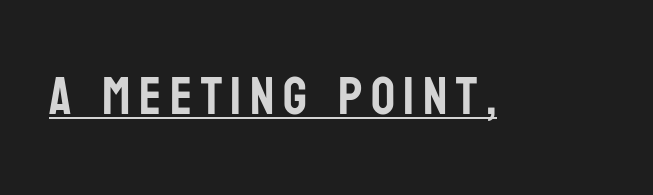
Does the lettering tilt? It doesn't — this is upright. In designer terms, the underline attribute is active on this setting. The face used here is proportionally spaced, like ordinary book or web type. The letters carry no serifs — their stems end cleanly without finishing strokes.
